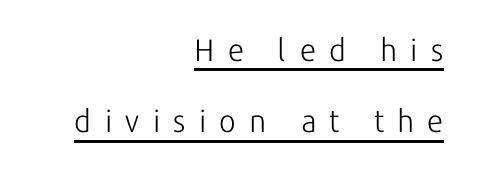
The rag falls on the left side of this text block. Font category for this specimen: sans-serif. The glyphs are accompanied by a horizontal stroke just below them. Vertical stems look standard width or narrower in stroke. Character widths vary here, with narrow letters taking less room than wide ones. A typesetter would call this leading open, well beyond the default.
